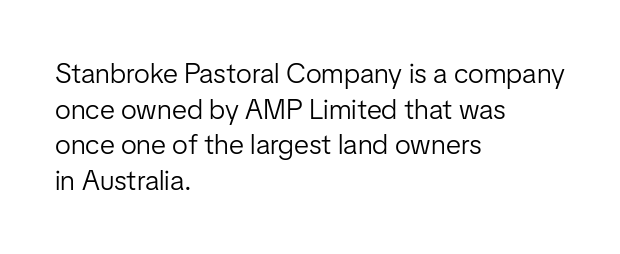
The horizontal fit of the characters is conventional and even. Left-aligned paragraph, ragged on the right. No word sits above an underline. Note the varied advance widths — an 'i' is clearly narrower than an 'm'.
